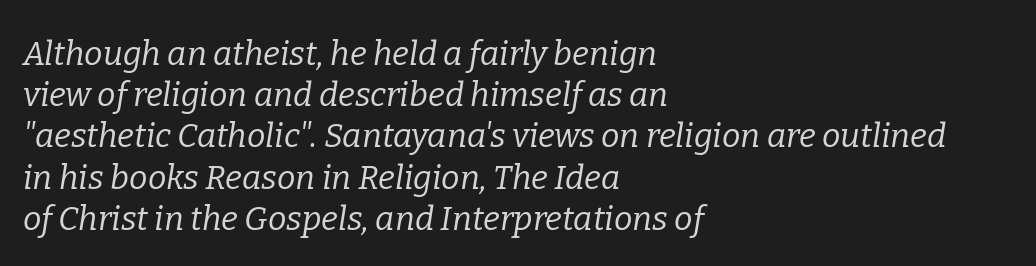
Default kerning and tracking; the words read as compact shapes. A clean baseline with only descenders dipping below it. Rendered with sloped, italic letterforms. Each letter keeps its own natural width here, so spacing adapts to shape. Is this a heavy cut? Hardly; it is regular or lighter. This rendering employs a face with finishing strokes, i.e., a serif.
